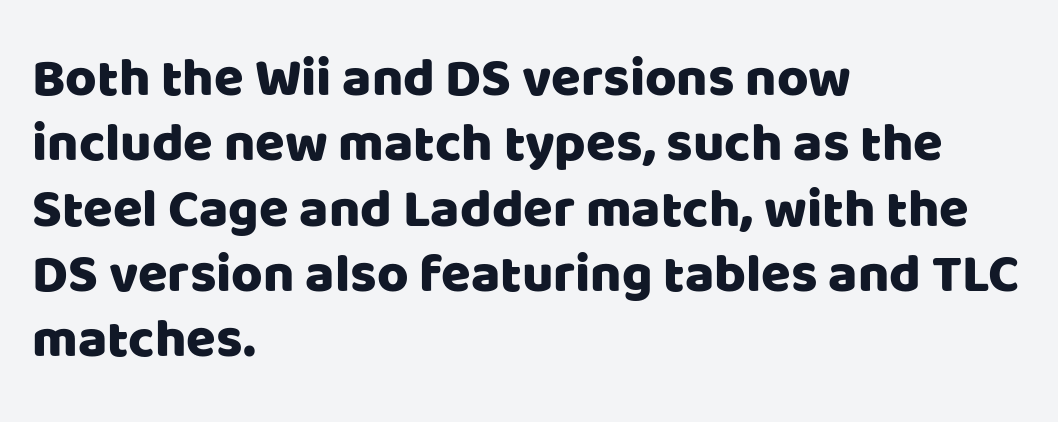
The image shows 54 px sans-serif type, upright; set left-aligned, line spacing 1.21x, normal letter spacing, not underlined; low stroke contrast and a large x-height.
